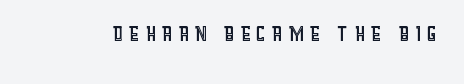
The image shows 28 px condensed type, upright; set not underlined; a large x-height.
